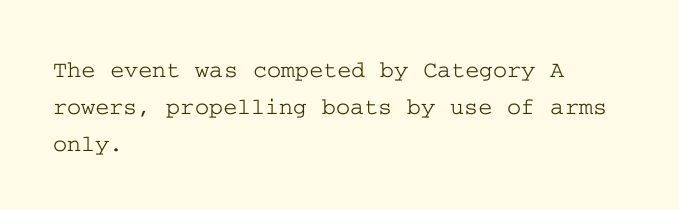
This is roman type, the default non-slanted kind. The lines in this sample share a left origin and differ only in where they stop. Glance below the letters and you will spot only blank space. The line-height multiplier appears to be the usual default. No extra tracking has been applied to these lines.
